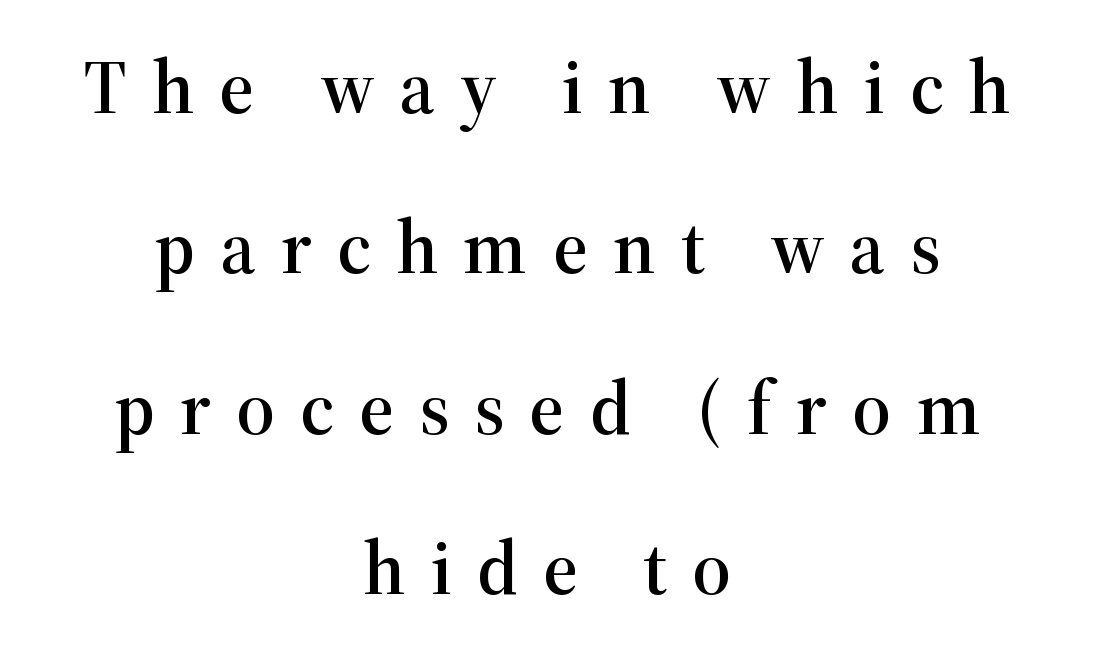
{"serif": "yes", "italic": "no", "width": "normal", "stroke_contrast": "high", "x_height": "medium", "monospaced": "no", "underline": "no", "align": "center", "line_spacing": "loose", "line_spacing_ratio": 2.11, "letter_spacing": "wide", "letter_spacing_em": 0.33, "glyph_px": 76}
